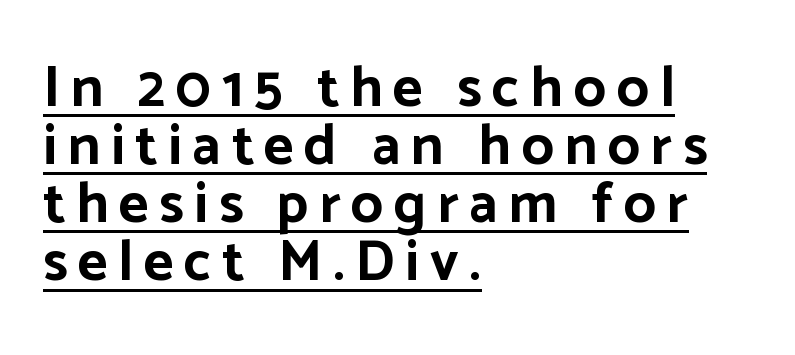
Q: Is the text bold? A: Yes.
Q: Is the text italic (slanted)? A: No, it is upright.
Q: Is the typeface a serif or a sans-serif typeface? A: Sans-serif.
Q: Is the text underlined? A: Yes.
Q: How is the paragraph aligned? A: Left-aligned.
Q: Is the spacing between lines tight, normal or loose? A: Tight.
Q: Width (condensed, normal, or wide)? A: Normal.
Q: Stroke contrast? A: Low.
Q: x-height? A: Medium.
Q: Monospaced? A: No.
